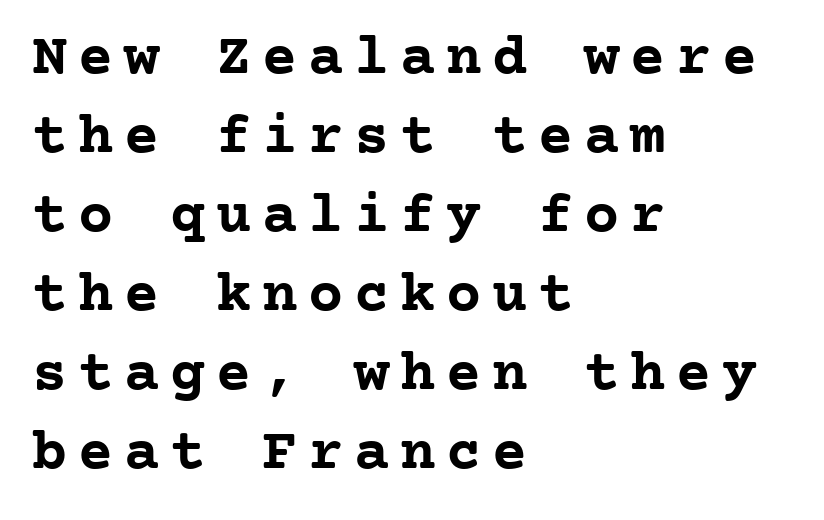
The image shows 59 px semibold serif type, upright, monospaced; set left-aligned, normal line spacing (1.34x), not underlined; low stroke contrast and a medium x-height.
